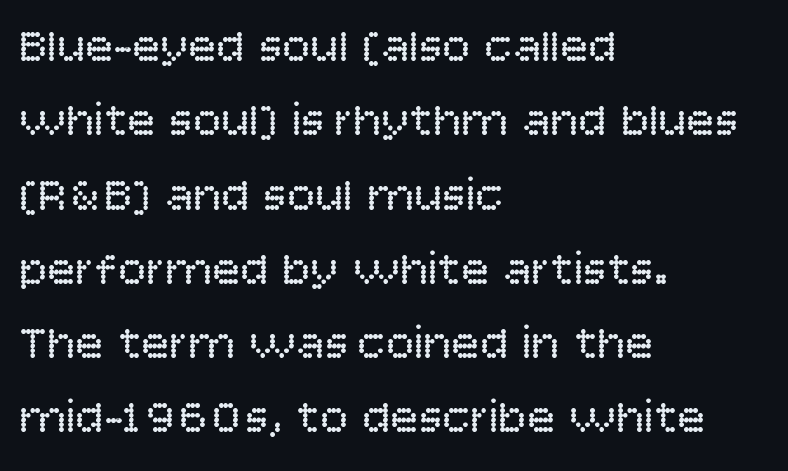
{"serif": "no", "italic": "no", "bold": "no", "weight": "regular", "width": "normal", "stroke_contrast": "low", "x_height": "large", "monospaced": "no", "underline": "no", "align": "left", "line_spacing": "normal", "line_spacing_ratio": 1.58, "letter_spacing": "normal", "letter_spacing_em": 0.0, "glyph_px": 47}
